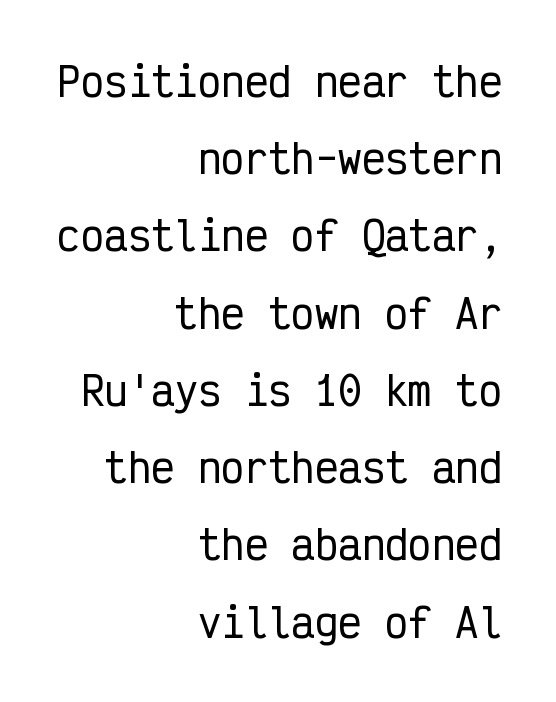
Italic: no, the glyphs are upright roman. Do the characters align in a grid? Yes, the font is monospaced. How would I describe the line gaps? Wide and relaxed. The compositor pushed each line to the right boundary. The typeface chosen for these lines omits serifs. The baseline area is clear.
